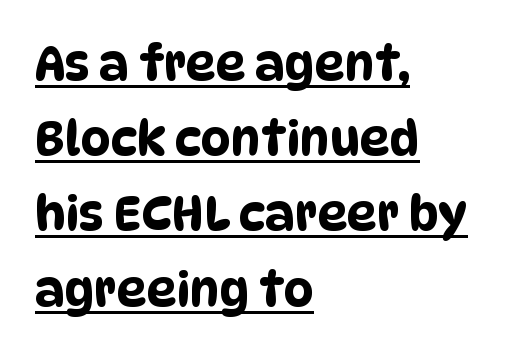
Q: Is the typeface a serif or a sans-serif typeface? A: Sans-serif.
Q: Is the text underlined? A: Yes.
Q: How is the paragraph aligned? A: Left-aligned.
Q: Is the spacing between letters normal or unusually wide? A: Normal.
Q: Is the spacing between lines tight, normal or loose? A: Normal.
Q: Width (condensed, normal, or wide)? A: Condensed.
Q: Stroke contrast? A: Low.
Q: x-height? A: Large.
Q: Monospaced? A: No.
